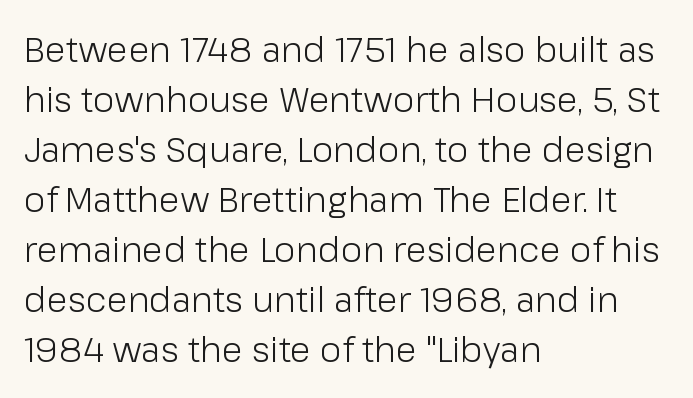
Reading down the block, your eye returns to a fixed left position each line. The typeface chosen for these lines omits serifs. Is the letter spacing exaggerated? No — it looks like the ordinary default. Glance below the letters and you will spot only blank space.
